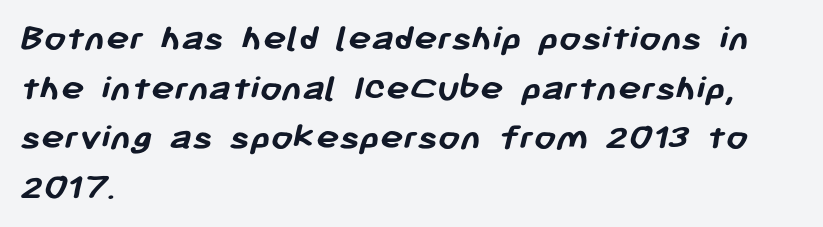
The image shows 39 px semibold sans-serif type; set left-aligned, normal line spacing (1.27x), normal letter spacing, not underlined; low stroke contrast and a medium x-height.
